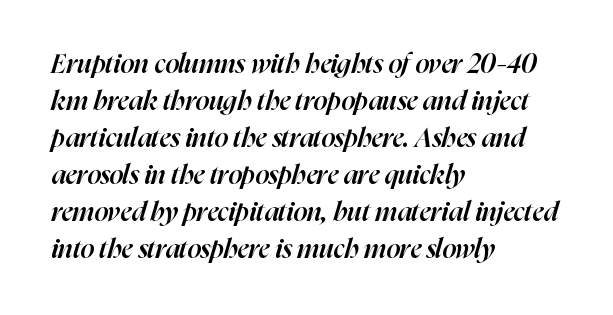
{"italic": "yes", "lean": "right", "slant_degrees": 16, "bold": "semi", "underline": "no", "align": "left", "line_spacing": "normal", "line_spacing_ratio": 1.37, "letter_spacing": "normal", "letter_spacing_em": 0.0, "glyph_px": 27}
